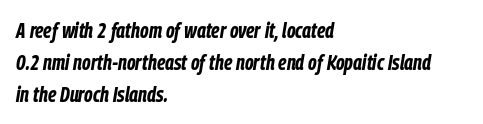
The typesetting leans heavy: a genuine bold. The passage is arranged the way most books set body copy — flush left. Here the glyphs are tracked normally, forming tight word shapes. Has an underline been added? It has not.
